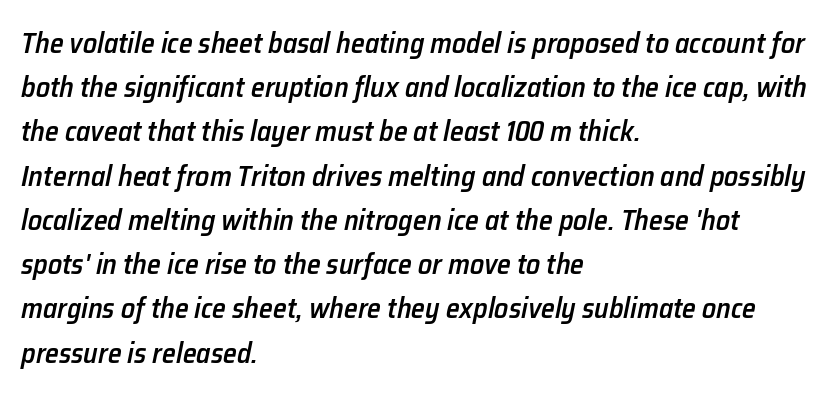
The image shows 28 px semibold type, italic (leaning right); set left-aligned, normal line spacing (1.58x), normal letter spacing, not underlined; low stroke contrast and a medium x-height.
